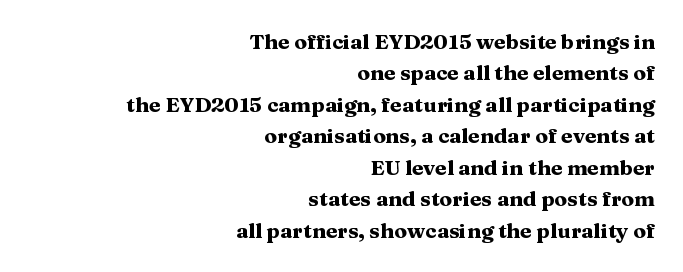
Q: Is the text bold? A: Yes.
Q: Is the text italic (slanted)? A: No, it is upright.
Q: Is the text underlined? A: No.
Q: How is the paragraph aligned? A: Right-aligned.
Q: Is the spacing between letters normal or unusually wide? A: Normal.
Q: Is the spacing between lines tight, normal or loose? A: Normal.
